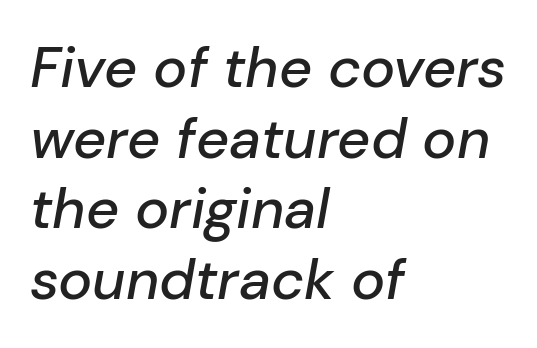
Q: Is the text italic (slanted)? A: Yes, it leans right by about 10 degrees.
Q: Is the text underlined? A: No.
Q: How is the paragraph aligned? A: Left-aligned.
Q: Is the spacing between letters normal or unusually wide? A: Normal.
Q: Width (condensed, normal, or wide)? A: Normal.
Q: Stroke contrast? A: Low.
Q: x-height? A: Medium.
Q: Monospaced? A: No.
